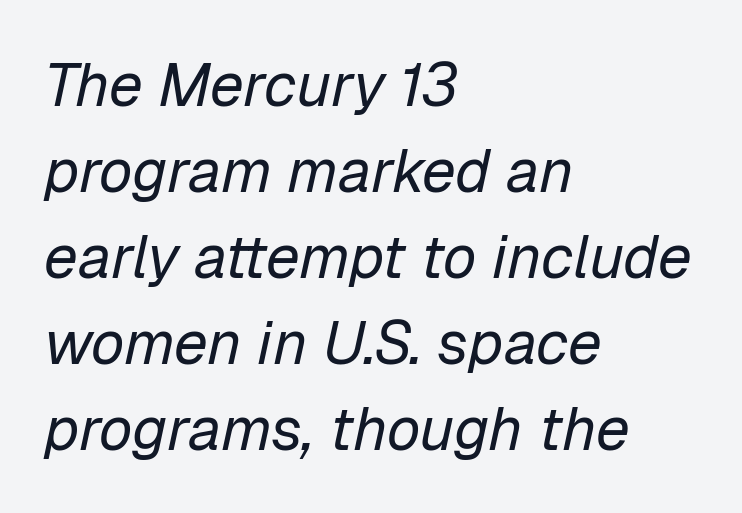
{"italic": "yes", "lean": "right", "slant_degrees": 12, "bold": "no", "weight": "regular", "width": "normal", "stroke_contrast": "low", "x_height": "medium", "monospaced": "no", "underline": "no", "align": "left", "line_spacing": "normal", "line_spacing_ratio": 1.41, "letter_spacing": "normal", "letter_spacing_em": 0.0, "glyph_px": 61}
